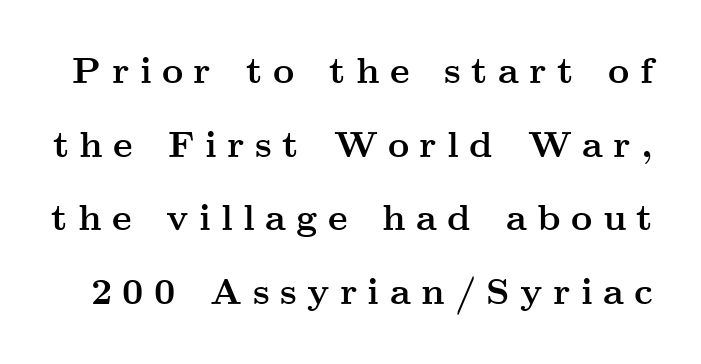
{"serif": "yes", "italic": "no", "bold": "yes", "weight": "semibold", "width": "wide", "stroke_contrast": "medium", "x_height": "small", "monospaced": "no", "underline": "no", "line_spacing": "loose", "line_spacing_ratio": 1.99, "letter_spacing": "wide", "letter_spacing_em": 0.28, "glyph_px": 37}
